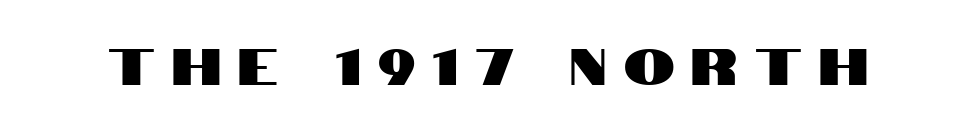
Q: Is the text italic (slanted)? A: No, it is upright.
Q: Is the typeface a serif or a sans-serif typeface? A: Sans-serif.
Q: Is the text underlined? A: No.
Q: Is the spacing between letters normal or unusually wide? A: Unusually wide.
Q: Width (condensed, normal, or wide)? A: Condensed.
Q: Stroke contrast? A: High.
Q: x-height? A: Large.
Q: Monospaced? A: No.
